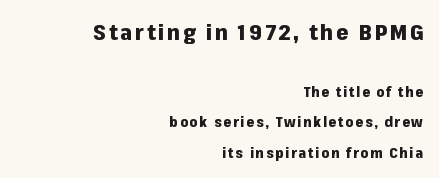
{"italic": "no", "bold": "yes", "underline": "no", "align": "right", "line_spacing": "loose", "line_spacing_ratio": 2.18, "larger_block": "first", "size_ratio": 1.57, "glyph_px": 22}
